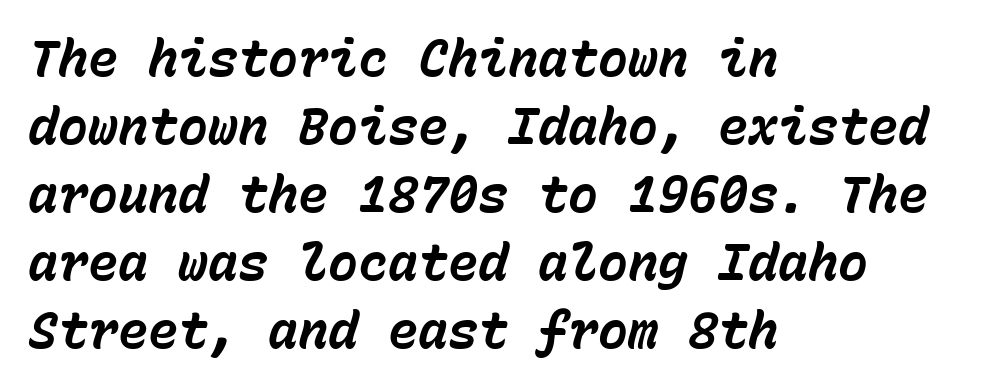
Q: Is the text bold? A: Yes.
Q: Is the text italic (slanted)? A: Yes, it leans right by about 15 degrees.
Q: Is the text underlined? A: No.
Q: How is the paragraph aligned? A: Left-aligned.
Q: Is the spacing between letters normal or unusually wide? A: Normal.
Q: Is the spacing between lines tight, normal or loose? A: Normal.
Q: Width (condensed, normal, or wide)? A: Normal.
Q: Stroke contrast? A: Low.
Q: x-height? A: Medium.
Q: Monospaced? A: Yes.
